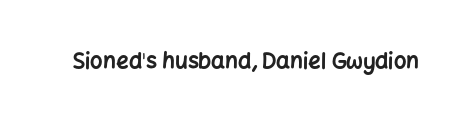
Q: Is the text bold? A: Yes.
Q: Is the text italic (slanted)? A: No, it is upright.
Q: Is the text underlined? A: No.
Q: Is the spacing between letters normal or unusually wide? A: Normal.
